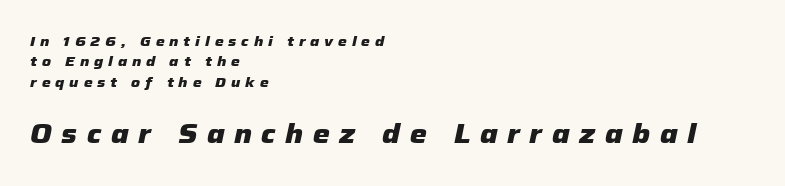
{"italic": "yes", "lean": "right", "slant_degrees": 12, "bold": "yes", "underline": "no", "align": "left", "line_spacing": "normal", "line_spacing_ratio": 1.45, "letter_spacing": "wide", "letter_spacing_em": 0.35, "larger_block": "second", "size_ratio": 1.93, "glyph_px": 27}
